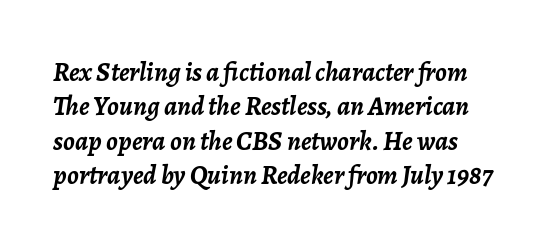
The image shows 27 px bold type, italic (leaning right); set normal line spacing (1.27x), normal letter spacing, not underlined.
